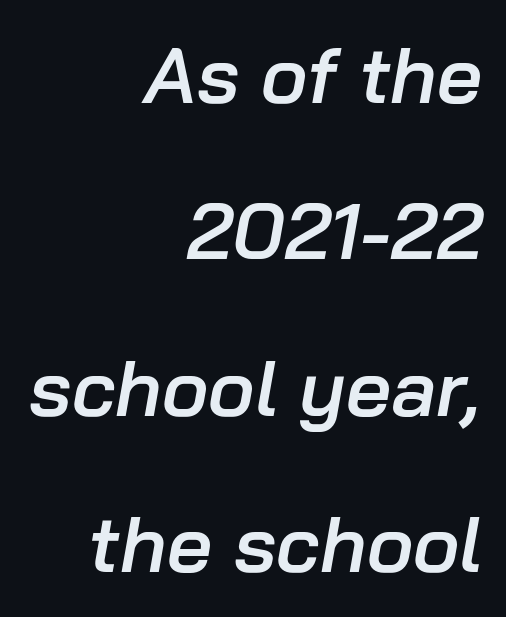
Q: Is the text bold? A: Semi-bold.
Q: Is the text italic (slanted)? A: Yes, it leans right by about 10 degrees.
Q: Is the text underlined? A: No.
Q: How is the paragraph aligned? A: Right-aligned.
Q: Is the spacing between letters normal or unusually wide? A: Normal.
Q: Is the spacing between lines tight, normal or loose? A: Loose.
Q: Width (condensed, normal, or wide)? A: Normal.
Q: Stroke contrast? A: Low.
Q: x-height? A: Medium.
Q: Monospaced? A: No.
